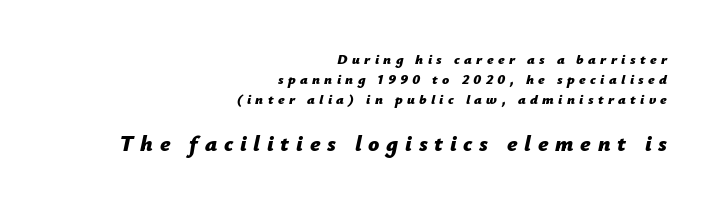
{"italic": "yes", "lean": "right", "slant_degrees": 12, "bold": "yes", "underline": "no", "align": "right", "line_spacing": "normal", "line_spacing_ratio": 1.43, "letter_spacing": "wide", "letter_spacing_em": 0.31, "larger_block": "second", "size_ratio": 1.57, "glyph_px": 22}
